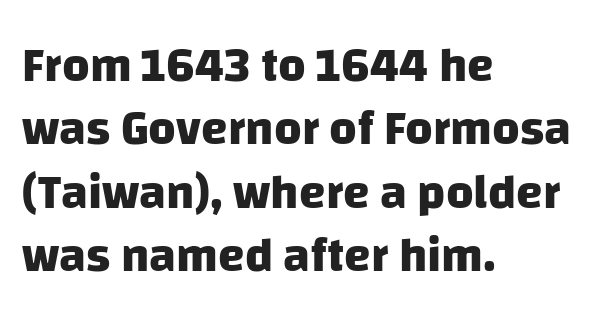
Q: Is the text bold? A: Yes.
Q: Is the typeface a serif or a sans-serif typeface? A: Sans-serif.
Q: Is the text underlined? A: No.
Q: How is the paragraph aligned? A: Left-aligned.
Q: Is the spacing between letters normal or unusually wide? A: Normal.
Q: Is the spacing between lines tight, normal or loose? A: Normal.
Q: Width (condensed, normal, or wide)? A: Normal.
Q: Stroke contrast? A: Low.
Q: x-height? A: Large.
Q: Monospaced? A: No.
